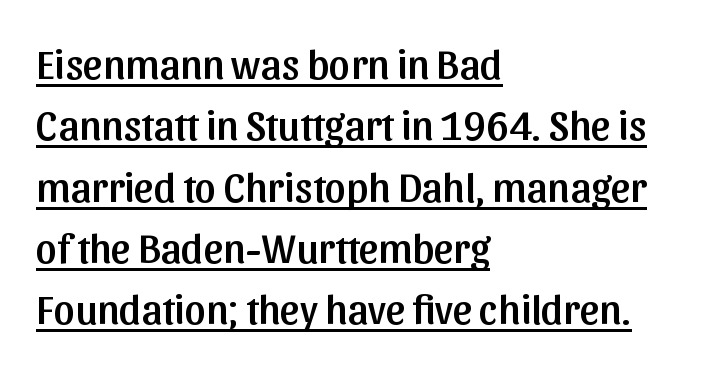
Q: Is the text italic (slanted)? A: No, it is upright.
Q: Is the typeface a serif or a sans-serif typeface? A: Sans-serif.
Q: Is the text underlined? A: Yes.
Q: How is the paragraph aligned? A: Left-aligned.
Q: Is the spacing between letters normal or unusually wide? A: Normal.
Q: Is the spacing between lines tight, normal or loose? A: Normal.
Q: Width (condensed, normal, or wide)? A: Normal.
Q: Stroke contrast? A: Low.
Q: x-height? A: Medium.
Q: Monospaced? A: No.
